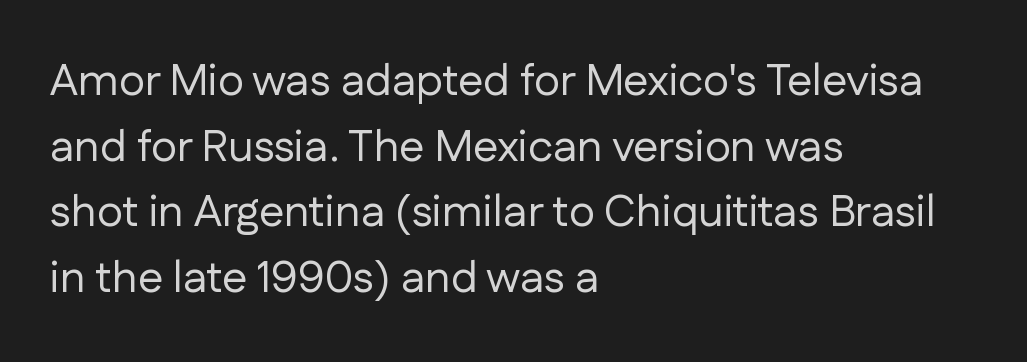
{"serif": "no", "italic": "no", "bold": "no", "weight": "regular", "width": "normal", "stroke_contrast": "low", "x_height": "medium", "monospaced": "no", "underline": "no", "align": "left", "line_spacing": "normal", "line_spacing_ratio": 1.46, "letter_spacing": "normal", "letter_spacing_em": 0.0, "glyph_px": 45}
